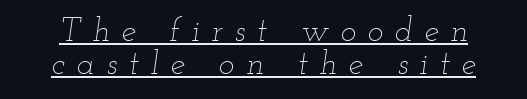
{"italic": "yes", "lean": "right", "slant_degrees": 12, "bold": "no", "weight": "thin", "width": "wide", "stroke_contrast": "low", "x_height": "small", "monospaced": "no", "underline": "yes", "line_spacing": "tight", "line_spacing_ratio": 1.0, "letter_spacing": "wide", "letter_spacing_em": 0.36, "glyph_px": 33}
